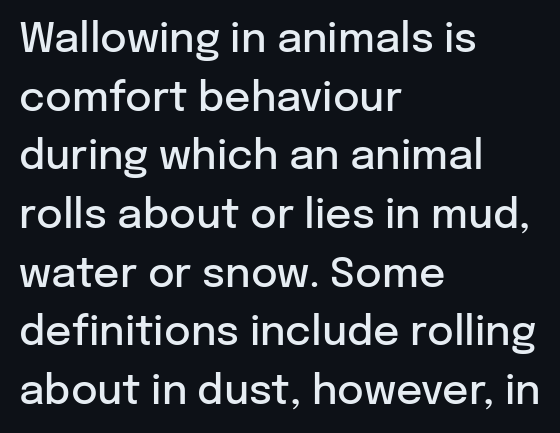
The image shows 41 px semibold sans-serif type, upright; set left-aligned, normal line spacing (1.43x), normal letter spacing, not underlined; low stroke contrast and a medium x-height.
